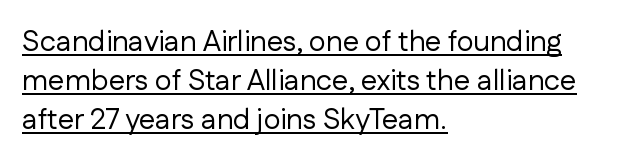
Short and long lines alike share a common starting point at left. What stands out about the letter spacing? Nothing — it is the standard amount. The strokes carry an ordinary text weight at most. In terms of letterform style, serifs are entirely absent. The passage shown is typed in a proportional face where columns would drift.
